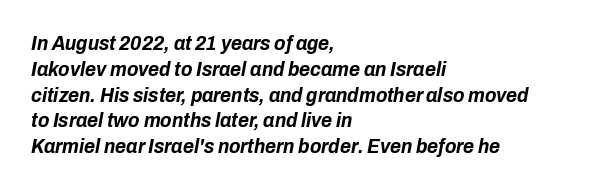
Q: Is the text bold? A: Yes.
Q: Is the text italic (slanted)? A: Yes, it leans right by about 10 degrees.
Q: Is the text underlined? A: No.
Q: How is the paragraph aligned? A: Left-aligned.
Q: Is the spacing between letters normal or unusually wide? A: Normal.
